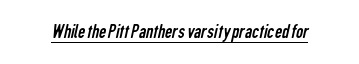
Q: Is the text bold? A: No.
Q: Is the text underlined? A: Yes.
Q: Is the spacing between letters normal or unusually wide? A: Normal.
